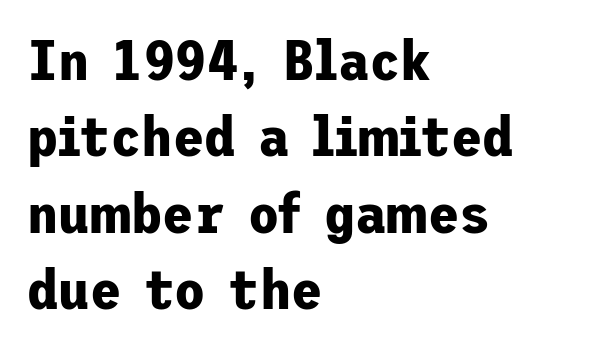
Q: Is the text bold? A: Yes.
Q: Is the text italic (slanted)? A: No, it is upright.
Q: Is the typeface a serif or a sans-serif typeface? A: Sans-serif.
Q: Is the text underlined? A: No.
Q: How is the paragraph aligned? A: Left-aligned.
Q: Is the spacing between letters normal or unusually wide? A: Normal.
Q: Is the spacing between lines tight, normal or loose? A: Normal.
Q: Width (condensed, normal, or wide)? A: Normal.
Q: Stroke contrast? A: Low.
Q: x-height? A: Medium.
